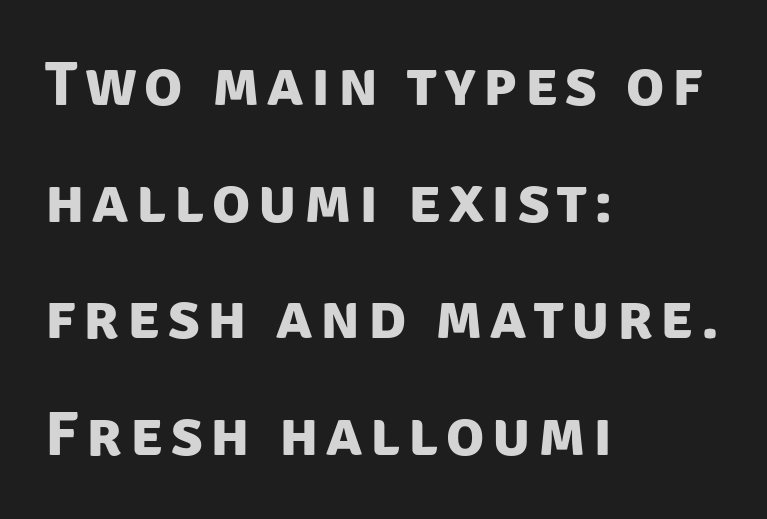
A student would call this left alignment; a typographer would say flush left, rag right. Rule under the text: the space is simply empty. The letters are bold, with thick, heavy strokes. Each letter keeps its own natural width here, so spacing adapts to shape. Unlike a traditional serif, this face leaves its strokes unadorned.
